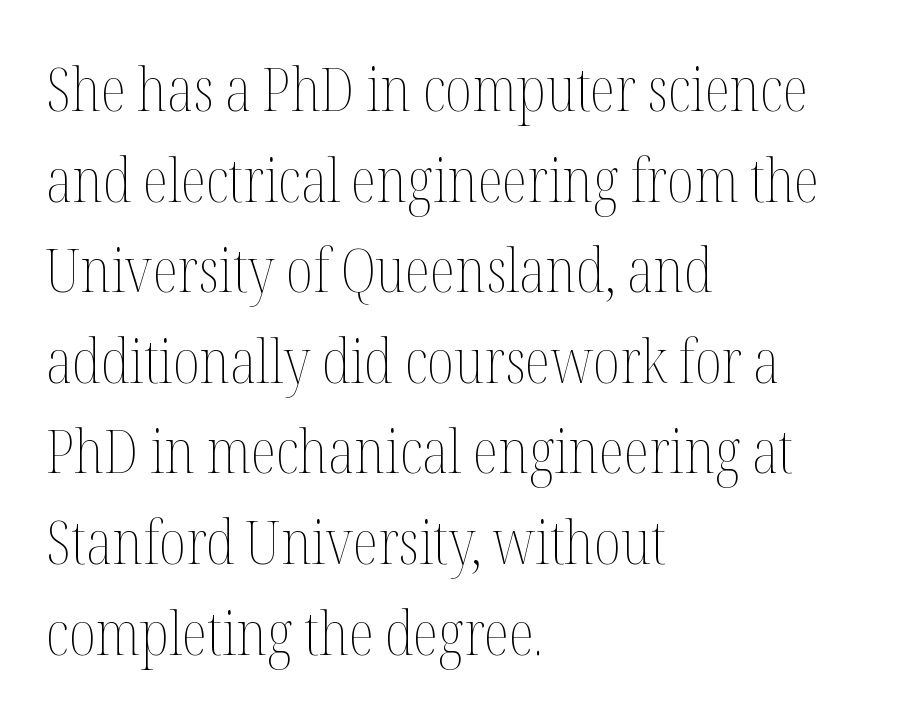
Q: Is the text bold? A: No.
Q: Is the text italic (slanted)? A: No, it is upright.
Q: Is the text underlined? A: No.
Q: How is the paragraph aligned? A: Left-aligned.
Q: Is the spacing between letters normal or unusually wide? A: Normal.
Q: Is the spacing between lines tight, normal or loose? A: Normal.
Q: Width (condensed, normal, or wide)? A: Condensed.
Q: Stroke contrast? A: Medium.
Q: x-height? A: Medium.
Q: Monospaced? A: No.
